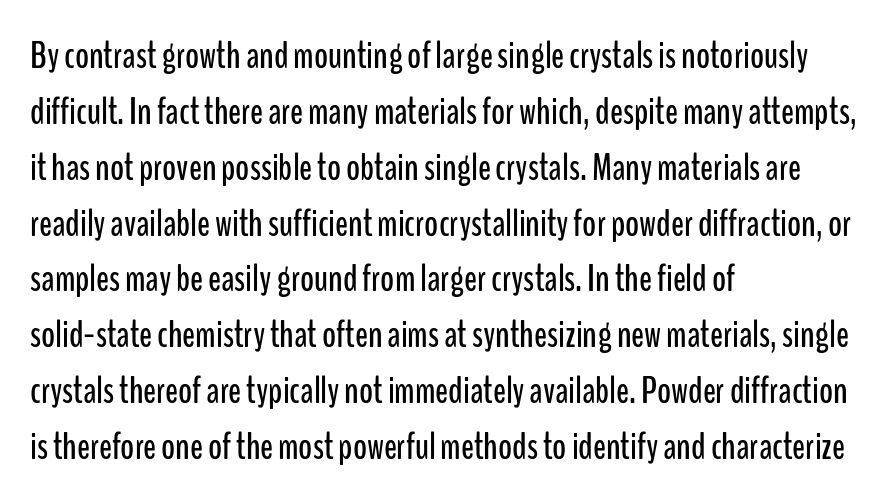
The image shows 38 px condensed sans-serif type, upright; set left-aligned, normal line spacing (1.47x), normal letter spacing, not underlined; low stroke contrast and a medium x-height.
